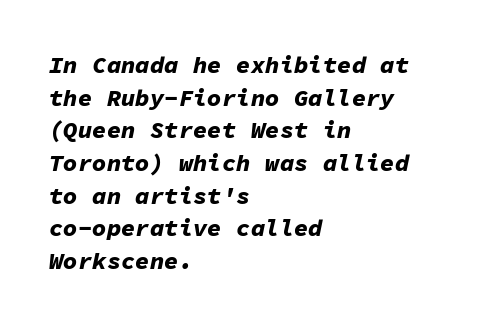
No extra tracking has been applied to these lines. Is the type slanted? Yes — the strokes lean at a clear angle. This is heavy type, rendered in bold. Notice how the passage keeps a crisp vertical edge on the left only. The gap between lines stays unmarked.
